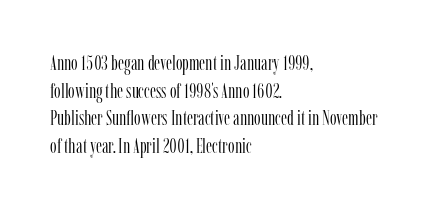
The image shows 21 px text type, upright; set left-aligned, normal line spacing (1.31x), normal letter spacing, not underlined.
